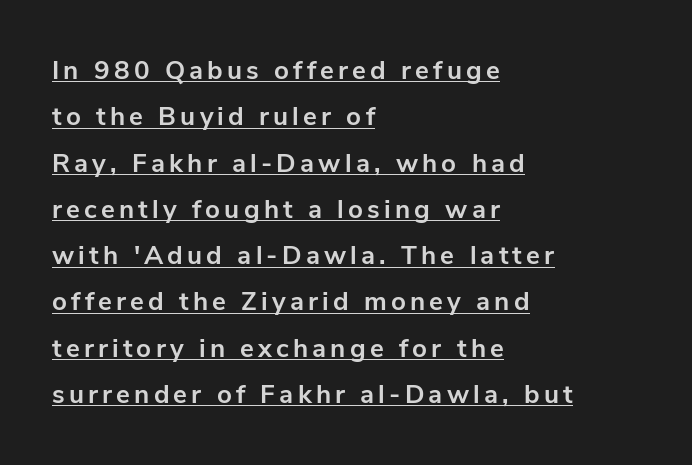
{"italic": "no", "bold": "yes", "underline": "yes", "align": "left", "line_spacing_ratio": 1.78, "glyph_px": 26}
